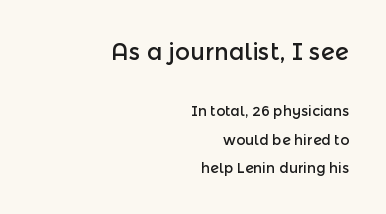
The image shows 23 px text type, upright; set right-aligned, loose line spacing (2.03x), normal letter spacing, not underlined; the first (top) block is 1.64x larger.
